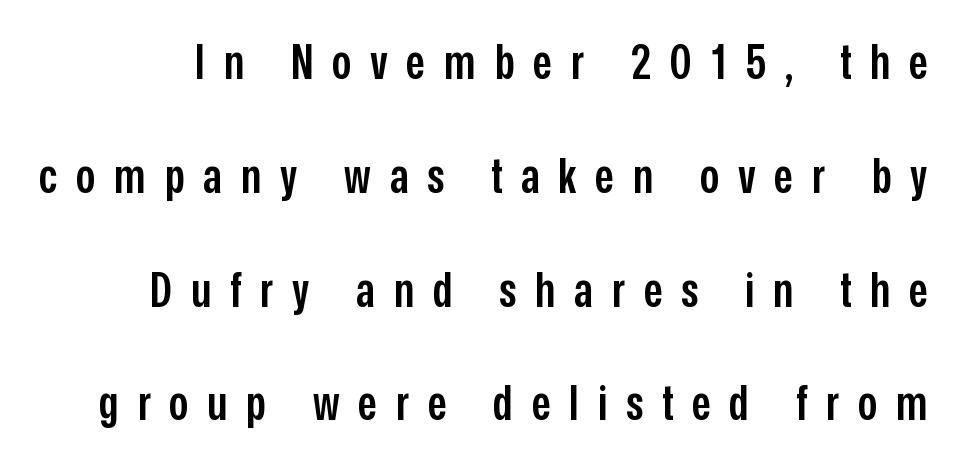
The image shows 48 px semibold, condensed sans-serif type, upright; set loose line spacing (2.37x), unusually wide letter spacing (+0.39 em), not underlined; low stroke contrast and a medium x-height.
